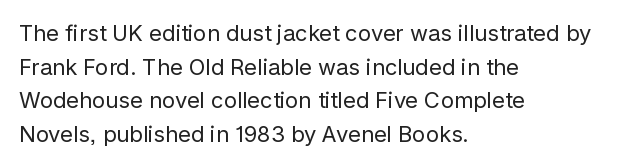
{"italic": "no", "bold": "no", "underline": "no", "align": "left", "line_spacing": "normal", "line_spacing_ratio": 1.53, "letter_spacing": "normal", "letter_spacing_em": 0.0, "glyph_px": 22}
